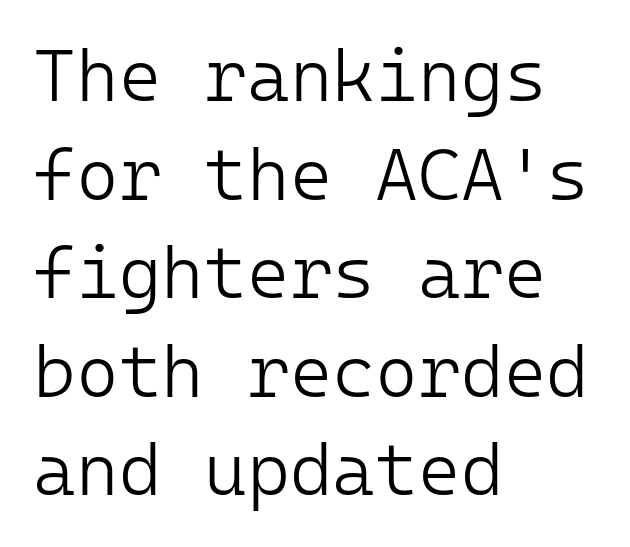
Summary of vertical rhythm: regular, with standard interline spacing. Short note: letters normally spaced. A typesetter would call this monospace, since all characters share one set width. The area under the type is left untouched.
